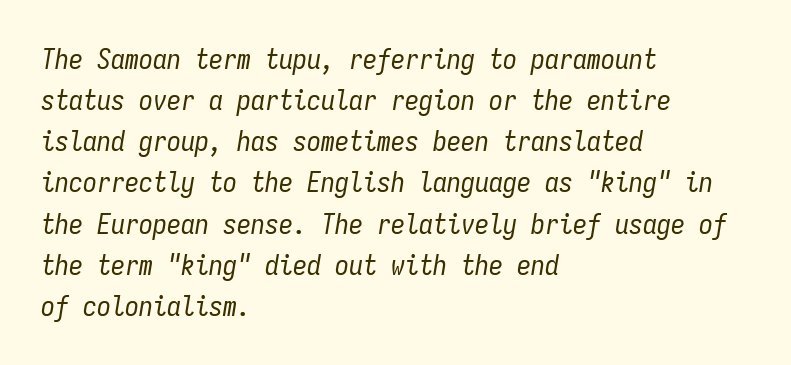
The image shows 28 px regular-weight, condensed type, italic (leaning right), monospaced; set left-aligned, normal line spacing (1.47x), normal letter spacing, not underlined; low stroke contrast and a medium x-height.
